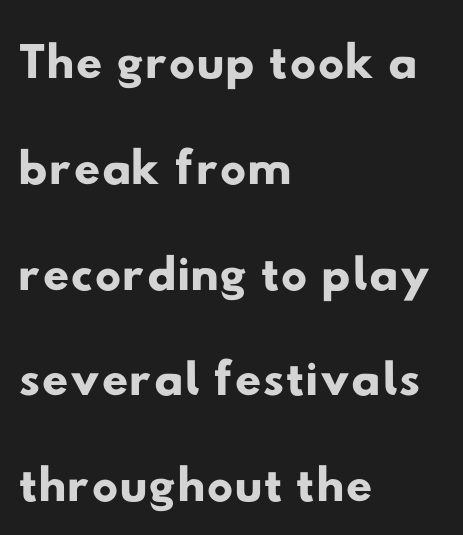
The image shows 74 px wide sans-serif type; set left-aligned, normal line spacing (1.43x), normal letter spacing, not underlined; low stroke contrast and a small x-height.
